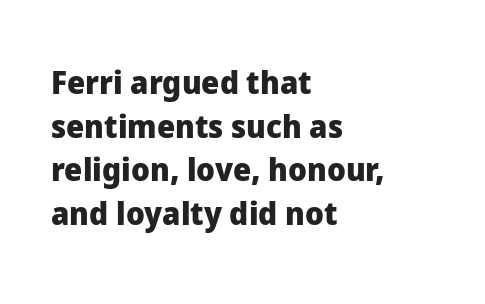
{"serif": "no", "italic": "no", "bold": "yes", "weight": "heavy", "width": "normal", "stroke_contrast": "low", "x_height": "medium", "monospaced": "no", "underline": "no", "align": "left", "line_spacing": "normal", "line_spacing_ratio": 1.36, "letter_spacing": "normal", "letter_spacing_em": 0.0, "glyph_px": 32}
